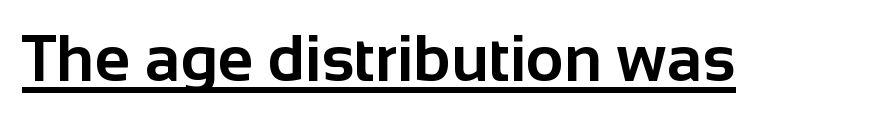
Q: Is the text bold? A: Yes.
Q: Is the text italic (slanted)? A: No, it is upright.
Q: Is the typeface a serif or a sans-serif typeface? A: Sans-serif.
Q: Is the text underlined? A: Yes.
Q: Is the spacing between letters normal or unusually wide? A: Normal.
Q: Width (condensed, normal, or wide)? A: Normal.
Q: Stroke contrast? A: Low.
Q: x-height? A: Medium.
Q: Monospaced? A: No.
